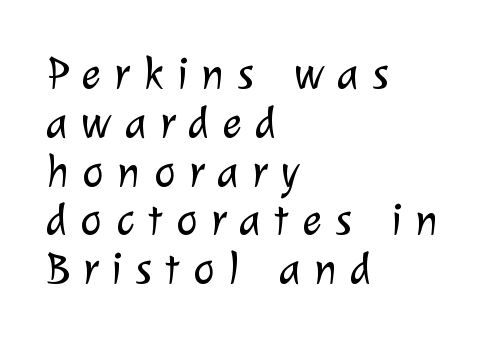
Q: Is the text bold? A: No.
Q: Is the typeface a serif or a sans-serif typeface? A: Sans-serif.
Q: Is the text underlined? A: No.
Q: How is the paragraph aligned? A: Left-aligned.
Q: Is the spacing between letters normal or unusually wide? A: Unusually wide.
Q: Is the spacing between lines tight, normal or loose? A: Tight.
Q: Width (condensed, normal, or wide)? A: Normal.
Q: Stroke contrast? A: Low.
Q: x-height? A: Medium.
Q: Monospaced? A: No.
